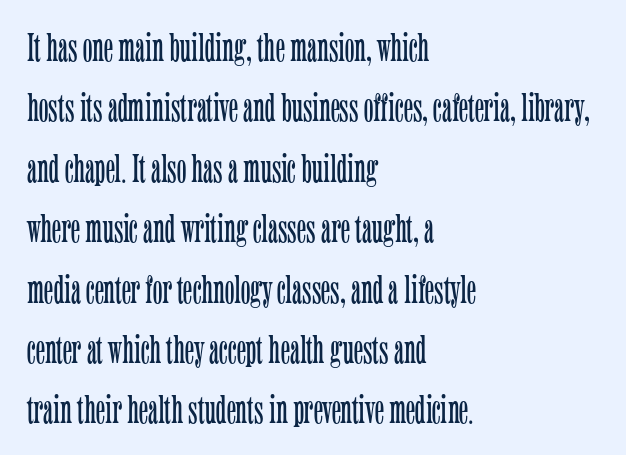
The image shows 40 px light, condensed serif type, upright; set left-aligned, normal line spacing (1.51x), normal letter spacing, not underlined; low stroke contrast and a medium x-height.
